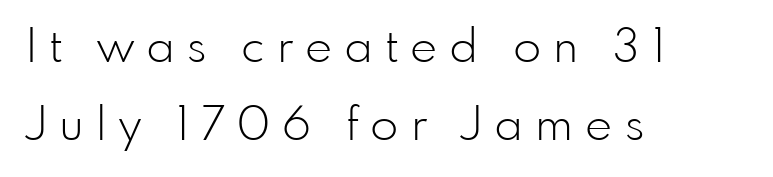
Q: Is the text bold? A: No.
Q: Is the text italic (slanted)? A: No, it is upright.
Q: Is the typeface a serif or a sans-serif typeface? A: Sans-serif.
Q: Is the text underlined? A: No.
Q: How is the paragraph aligned? A: Left-aligned.
Q: Is the spacing between letters normal or unusually wide? A: Unusually wide.
Q: Is the spacing between lines tight, normal or loose? A: Normal.
Q: Width (condensed, normal, or wide)? A: Normal.
Q: Stroke contrast? A: Low.
Q: x-height? A: Small.
Q: Monospaced? A: No.
